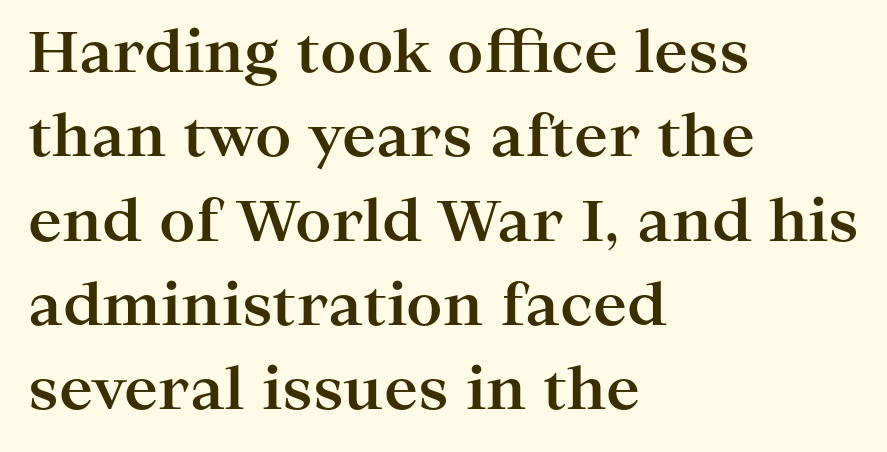
Q: Is the text bold? A: Yes.
Q: Is the text italic (slanted)? A: No, it is upright.
Q: Is the typeface a serif or a sans-serif typeface? A: Serif.
Q: Is the text underlined? A: No.
Q: How is the paragraph aligned? A: Left-aligned.
Q: Is the spacing between letters normal or unusually wide? A: Normal.
Q: Is the spacing between lines tight, normal or loose? A: Normal.
Q: Width (condensed, normal, or wide)? A: Wide.
Q: Stroke contrast? A: High.
Q: x-height? A: Medium.
Q: Monospaced? A: No.
